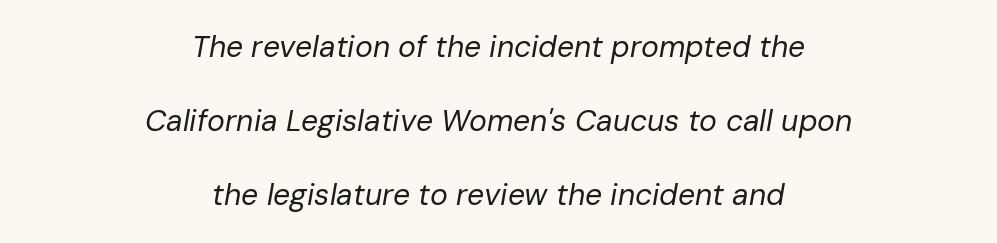
{"italic": "yes", "lean": "right", "slant_degrees": 10, "bold": "no", "weight": "regular", "width": "normal", "stroke_contrast": "low", "x_height": "medium", "monospaced": "no", "underline": "no", "align": "center", "line_spacing": "loose", "line_spacing_ratio": 2.47, "letter_spacing": "normal", "letter_spacing_em": 0.0, "glyph_px": 30}
